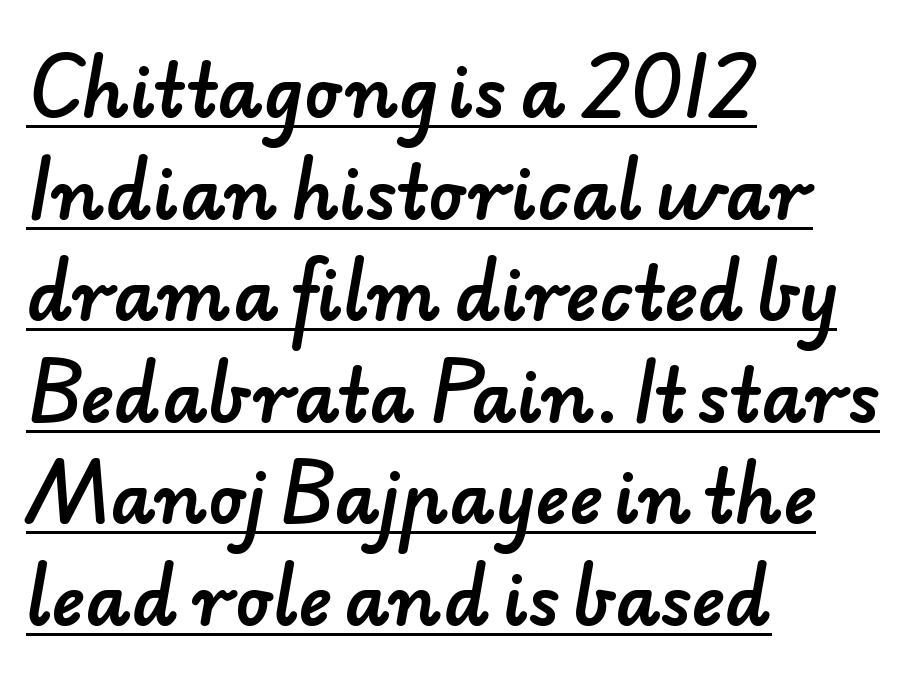
Each letter keeps its own natural width here, so spacing adapts to shape. This is sans-serif lettering, the kind often seen on screens and signage. Does extra space separate the letters? No, they use regular spacing. In terms of leading, this rendering sits right in the middle.
